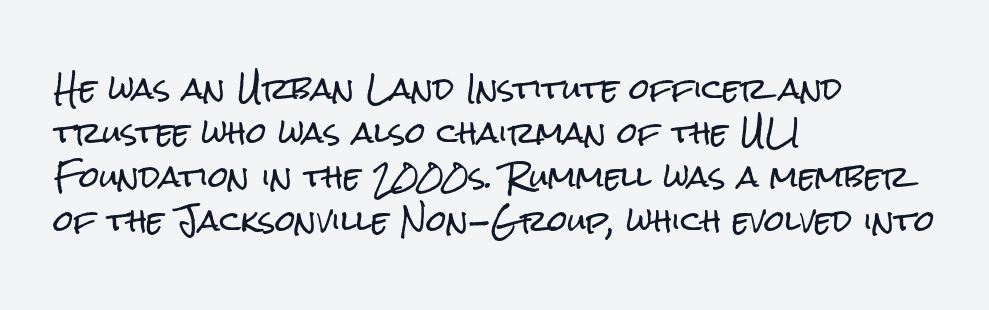
The image shows 29 px condensed sans-serif type, upright; set left-aligned, normal line spacing (1.52x), normal letter spacing, not underlined; low stroke contrast and a medium x-height.
